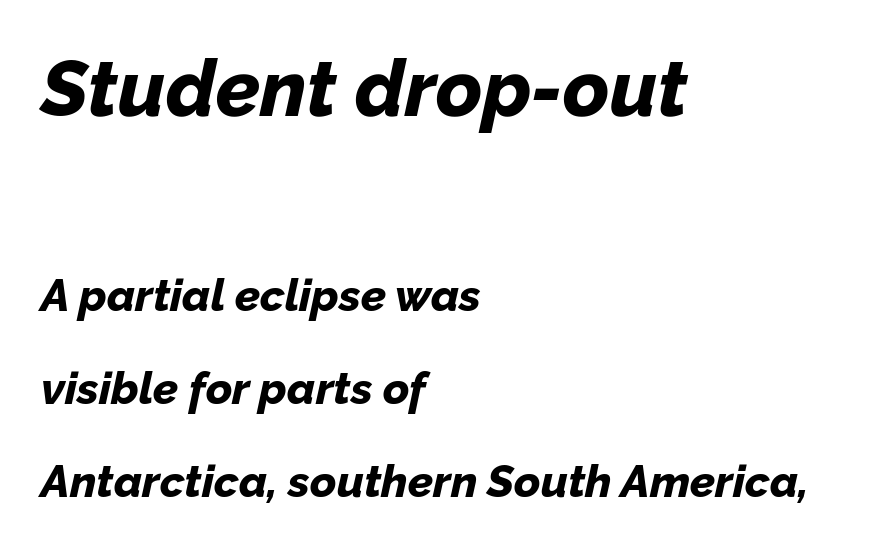
Q: Is the text bold? A: Yes.
Q: Is the text italic (slanted)? A: Yes, it leans right by about 12 degrees.
Q: Is the text underlined? A: No.
Q: How is the paragraph aligned? A: Left-aligned.
Q: Is the spacing between letters normal or unusually wide? A: Normal.
Q: Is the spacing between lines tight, normal or loose? A: Loose.
Q: Which block of text is set in a larger size, the first (top) or the second (bottom)? A: The first (top) one.
Q: Width (condensed, normal, or wide)? A: Normal.
Q: Stroke contrast? A: Low.
Q: x-height? A: Medium.
Q: Monospaced? A: No.
